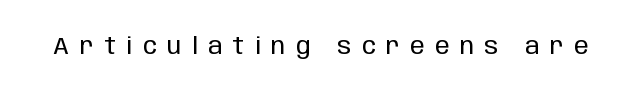
The image shows 24 px text type, upright; set unusually wide letter spacing (+0.44 em), not underlined.
